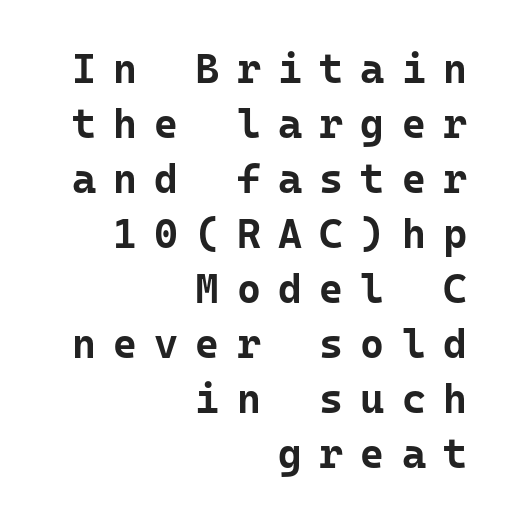
The image shows 41 px bold sans-serif type, upright, monospaced; set right-aligned, normal line spacing (1.34x), unusually wide letter spacing (+0.42 em), not underlined; low stroke contrast and a medium x-height.
